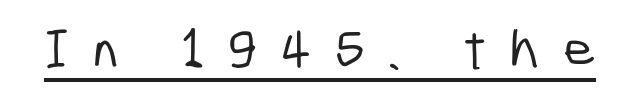
The image shows 56 px condensed sans-serif type; set unusually wide letter spacing (+0.42 em), underlined; low stroke contrast and a medium x-height.
